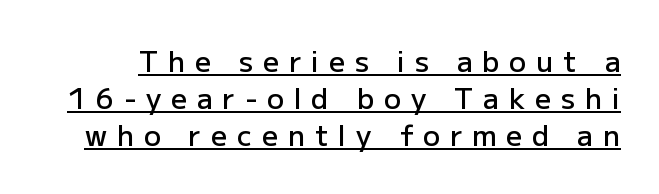
The image shows 28 px semibold sans-serif type, upright; set normal line spacing (1.32x), unusually wide letter spacing (+0.36 em), underlined; low stroke contrast and a medium x-height.
